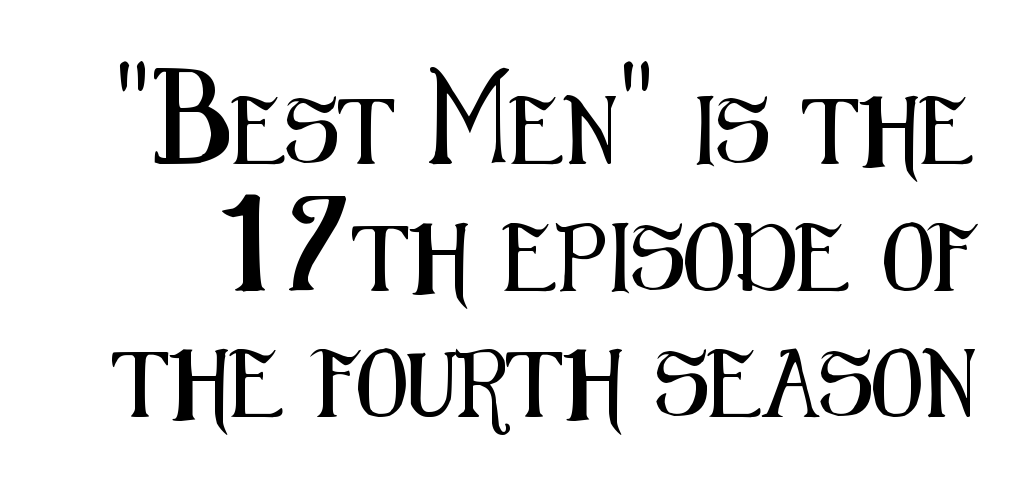
{"italic": "no", "width": "condensed", "stroke_contrast": "medium", "x_height": "medium", "monospaced": "no", "underline": "no", "line_spacing_ratio": 1.89, "letter_spacing": "normal", "letter_spacing_em": 0.0, "glyph_px": 67}
